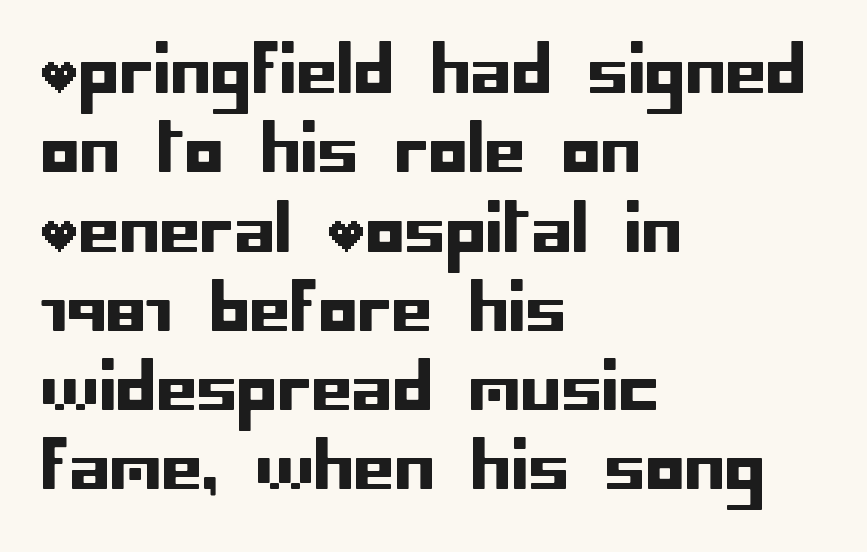
These lines keep a tight, regular rhythm from letter to letter. The compositor pushed each line to the left boundary. What kind of face is this? One without serifs — a sans. The baseline area is clear. Every character sits straight up, as roman type does.
